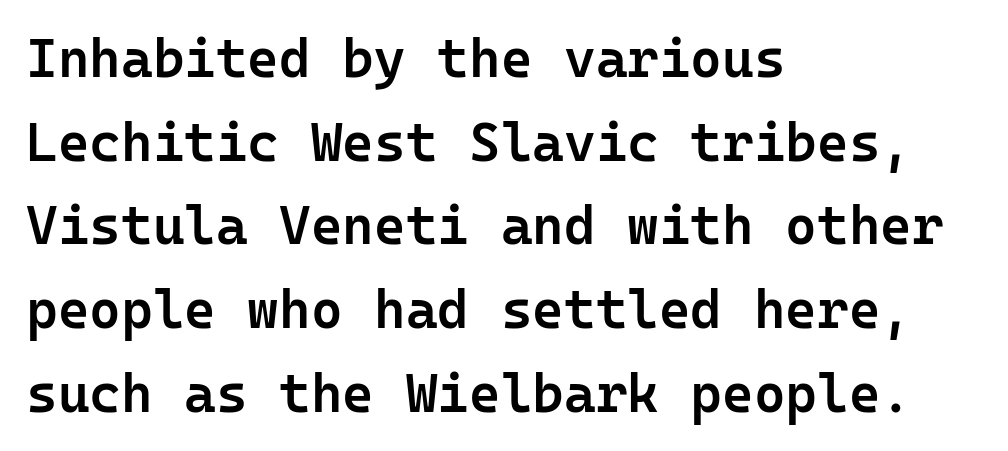
The image shows 54 px semibold sans-serif type, upright, monospaced; set left-aligned, normal line spacing (1.55x), normal letter spacing, not underlined; low stroke contrast and a medium x-height.
